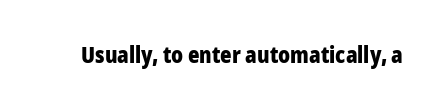
Q: Is the text bold? A: Yes.
Q: Is the text italic (slanted)? A: No, it is upright.
Q: Is the text underlined? A: No.
Q: Is the spacing between letters normal or unusually wide? A: Normal.
